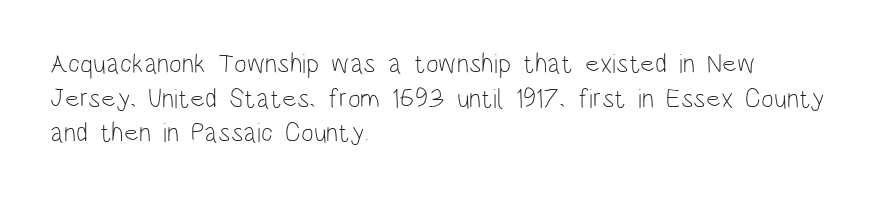
Q: Is the text bold? A: No.
Q: Is the text italic (slanted)? A: No, it is upright.
Q: Is the text underlined? A: No.
Q: How is the paragraph aligned? A: Left-aligned.
Q: Is the spacing between letters normal or unusually wide? A: Normal.
Q: Is the spacing between lines tight, normal or loose? A: Normal.
